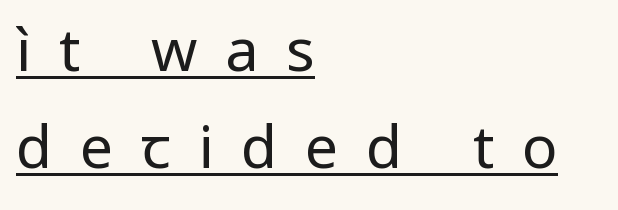
The image shows 59 px regular-weight sans-serif type, upright; set left-aligned, normal line spacing (1.65x), unusually wide letter spacing (+0.47 em), underlined; low stroke contrast and a medium x-height.
